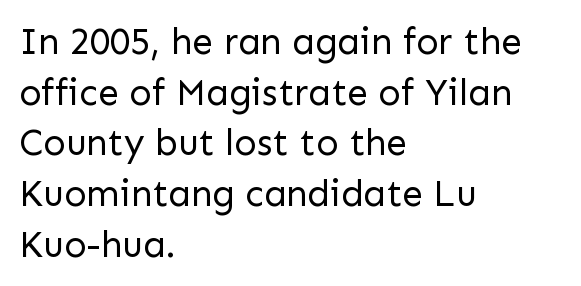
{"serif": "no", "italic": "no", "bold": "no", "weight": "regular", "width": "normal", "stroke_contrast": "low", "x_height": "medium", "monospaced": "no", "underline": "no", "align": "left", "line_spacing": "normal", "line_spacing_ratio": 1.37, "letter_spacing": "normal", "letter_spacing_em": 0.0, "glyph_px": 37}
